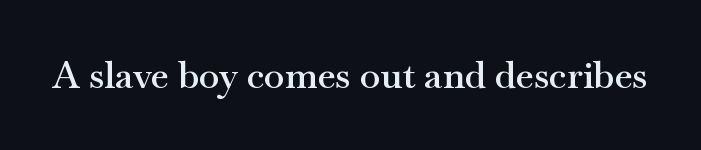
{"serif": "yes", "italic": "no", "bold": "semi", "weight": "semibold", "width": "wide", "stroke_contrast": "medium", "x_height": "small", "monospaced": "no", "underline": "no", "letter_spacing": "normal", "letter_spacing_em": 0.0, "glyph_px": 37}
